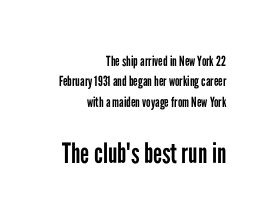
Q: Is the text bold? A: No.
Q: Is the text italic (slanted)? A: No, it is upright.
Q: Is the typeface a serif or a sans-serif typeface? A: Sans-serif.
Q: Is the text underlined? A: No.
Q: How is the paragraph aligned? A: Right-aligned.
Q: Is the spacing between letters normal or unusually wide? A: Normal.
Q: Is the spacing between lines tight, normal or loose? A: Normal.
Q: Which block of text is set in a larger size, the first (top) or the second (bottom)? A: The second (bottom) one.
Q: Width (condensed, normal, or wide)? A: Condensed.
Q: Stroke contrast? A: Low.
Q: x-height? A: Medium.
Q: Monospaced? A: No.
